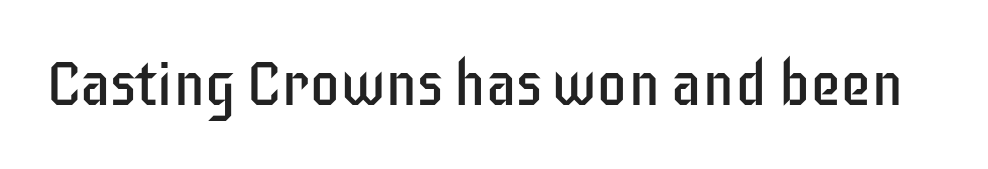
{"serif": "no", "italic": "no", "bold": "no", "weight": "regular", "width": "condensed", "stroke_contrast": "low", "x_height": "large", "monospaced": "no", "underline": "no", "letter_spacing": "normal", "letter_spacing_em": 0.0, "glyph_px": 62}
